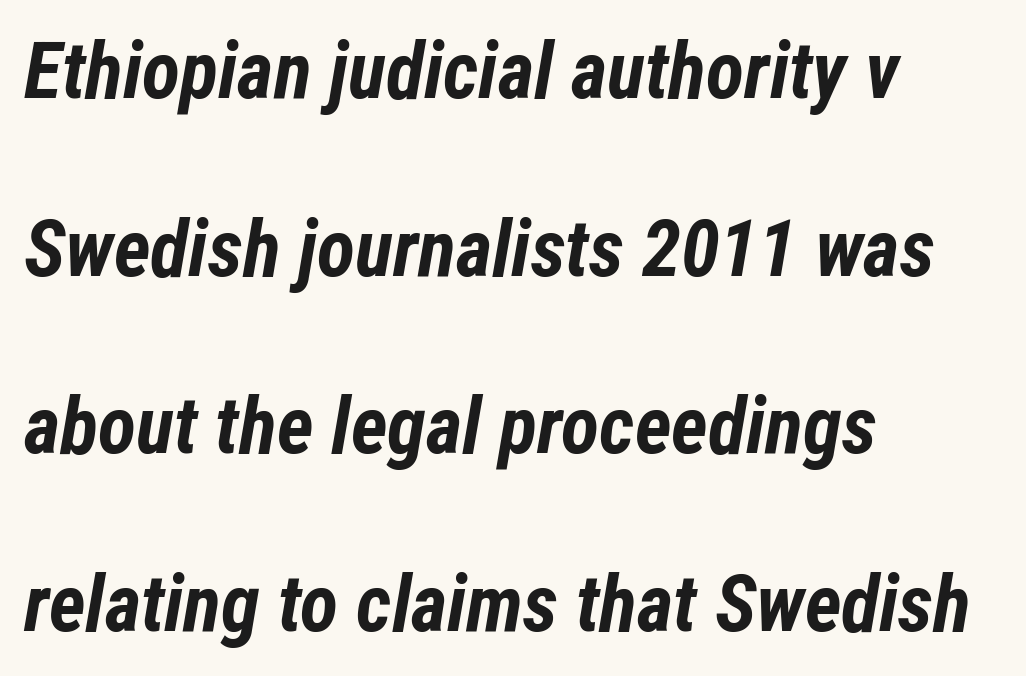
{"italic": "yes", "lean": "right", "slant_degrees": 12, "bold": "yes", "weight": "bold", "width": "condensed", "stroke_contrast": "low", "x_height": "medium", "monospaced": "no", "underline": "no", "align": "left", "line_spacing": "loose", "line_spacing_ratio": 2.25, "letter_spacing": "normal", "letter_spacing_em": 0.0, "glyph_px": 79}
